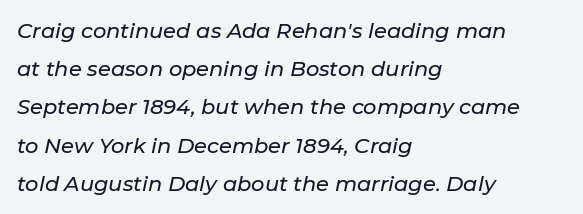
{"italic": "yes", "lean": "right", "slant_degrees": 11, "underline": "no", "align": "left", "line_spacing_ratio": 1.82, "letter_spacing": "normal", "letter_spacing_em": 0.0, "glyph_px": 21}
